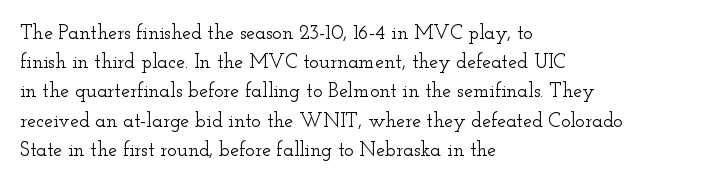
{"italic": "no", "underline": "no", "align": "left", "line_spacing": "normal", "line_spacing_ratio": 1.46, "letter_spacing": "normal", "letter_spacing_em": 0.0, "glyph_px": 20}
